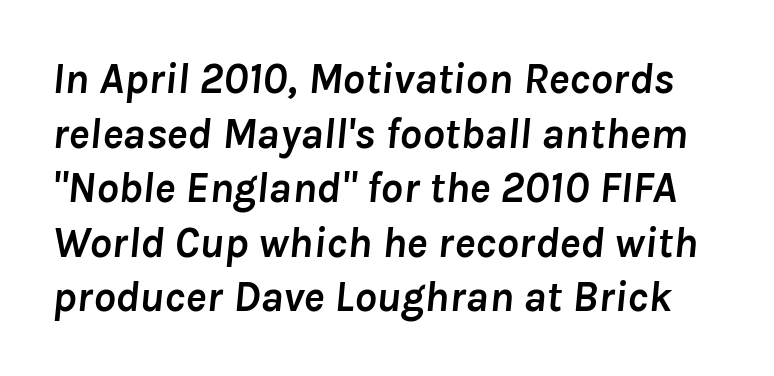
Compared with ordinary roman type, these characters are visibly tilted. Plenty of ink on the page — the face is bold. Observe the ordinary spacing: letters are neighbours, not strangers. Character widths vary here, with narrow letters taking less room than wide ones. A bare baseline throughout the passage.
